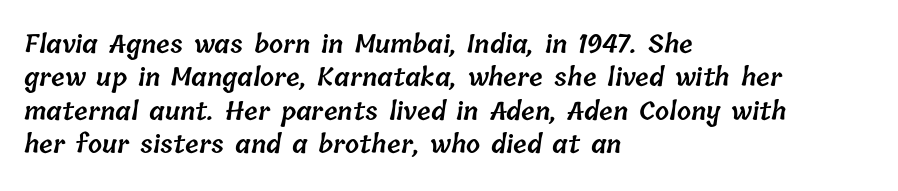
Q: Is the text bold? A: Semi-bold.
Q: Is the text underlined? A: No.
Q: How is the paragraph aligned? A: Left-aligned.
Q: Is the spacing between letters normal or unusually wide? A: Normal.
Q: Is the spacing between lines tight, normal or loose? A: Normal.
